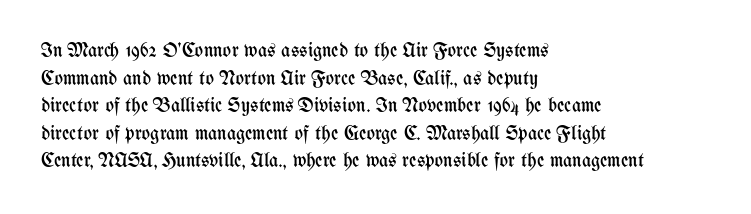
Q: Is the text bold? A: No.
Q: Is the text italic (slanted)? A: No, it is upright.
Q: Is the text underlined? A: No.
Q: How is the paragraph aligned? A: Left-aligned.
Q: Is the spacing between letters normal or unusually wide? A: Normal.
Q: Is the spacing between lines tight, normal or loose? A: Normal.
